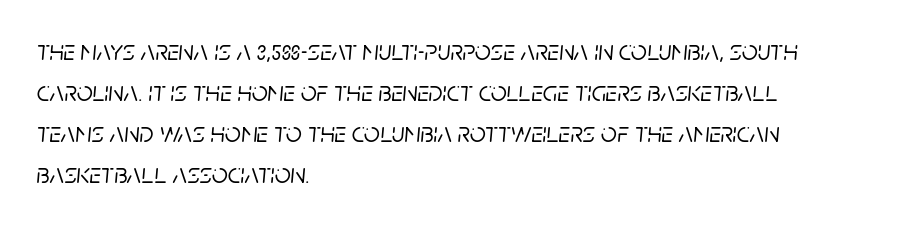
Q: Is the text italic (slanted)? A: Yes, it leans right by about 5 degrees.
Q: Is the text underlined? A: No.
Q: How is the paragraph aligned? A: Left-aligned.
Q: Is the spacing between letters normal or unusually wide? A: Normal.
Q: Is the spacing between lines tight, normal or loose? A: Normal.
Q: Width (condensed, normal, or wide)? A: Normal.
Q: Stroke contrast? A: Low.
Q: x-height? A: Large.
Q: Monospaced? A: No.
